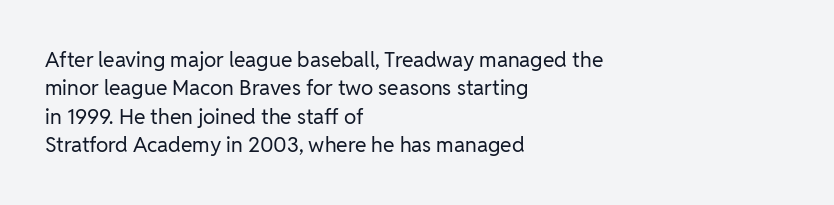
Q: Is the text bold? A: No.
Q: Is the text italic (slanted)? A: No, it is upright.
Q: Is the text underlined? A: No.
Q: How is the paragraph aligned? A: Left-aligned.
Q: Is the spacing between letters normal or unusually wide? A: Normal.
Q: Is the spacing between lines tight, normal or loose? A: Normal.
